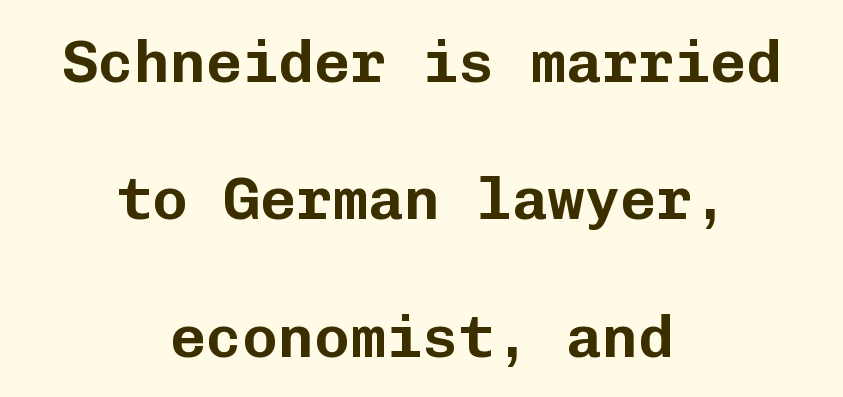
{"serif": "no", "italic": "no", "width": "normal", "stroke_contrast": "low", "x_height": "medium", "monospaced": "yes", "underline": "no", "align": "center", "line_spacing": "loose", "line_spacing_ratio": 2.29, "letter_spacing": "normal", "letter_spacing_em": 0.0, "glyph_px": 60}
